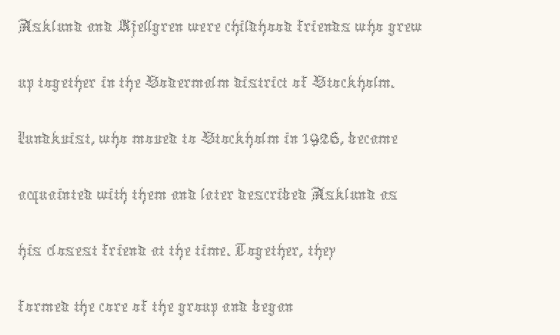
The image shows 40 px thin, condensed type, upright; set left-aligned, normal line spacing (1.4x), normal letter spacing, not underlined; a medium x-height.
